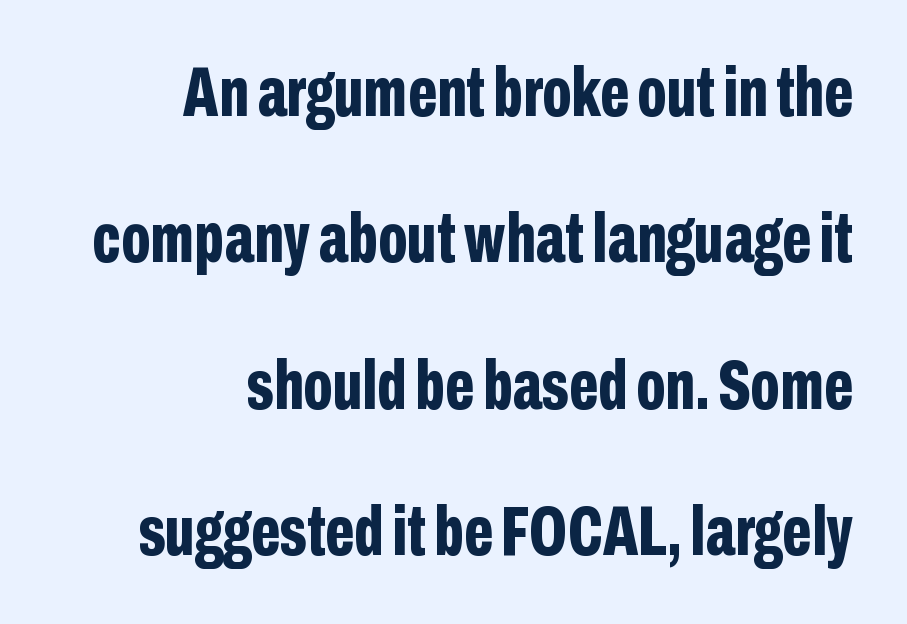
{"serif": "no", "italic": "no", "bold": "yes", "weight": "bold", "width": "condensed", "stroke_contrast": "low", "x_height": "medium", "monospaced": "no", "underline": "no", "align": "right", "line_spacing": "loose", "line_spacing_ratio": 2.09, "letter_spacing": "normal", "letter_spacing_em": 0.0, "glyph_px": 70}
